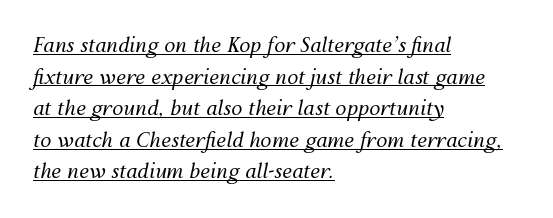
Q: Is the text bold? A: No.
Q: Is the text italic (slanted)? A: Yes, it leans right by about 12 degrees.
Q: Is the text underlined? A: Yes.
Q: How is the paragraph aligned? A: Left-aligned.
Q: Is the spacing between letters normal or unusually wide? A: Normal.
Q: Is the spacing between lines tight, normal or loose? A: Normal.
